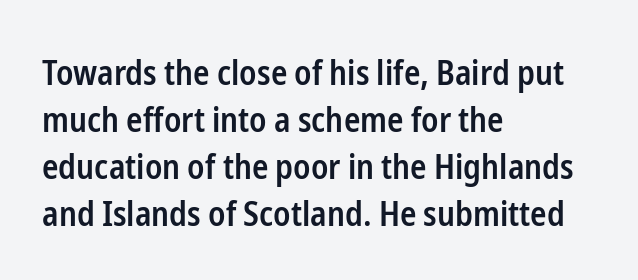
Q: Is the text bold? A: Semi-bold.
Q: Is the text italic (slanted)? A: No, it is upright.
Q: Is the typeface a serif or a sans-serif typeface? A: Sans-serif.
Q: Is the text underlined? A: No.
Q: How is the paragraph aligned? A: Left-aligned.
Q: Is the spacing between letters normal or unusually wide? A: Normal.
Q: Is the spacing between lines tight, normal or loose? A: Normal.
Q: Width (condensed, normal, or wide)? A: Condensed.
Q: Stroke contrast? A: Low.
Q: x-height? A: Medium.
Q: Monospaced? A: No.
